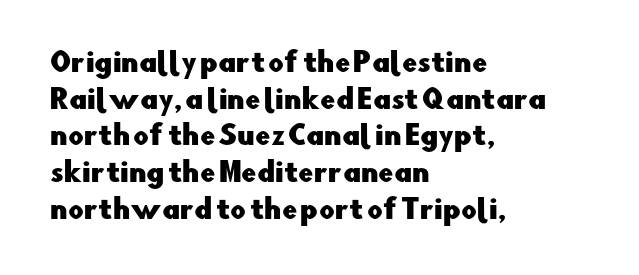
{"italic": "no", "underline": "no", "align": "left", "line_spacing": "normal", "line_spacing_ratio": 1.36, "letter_spacing": "normal", "letter_spacing_em": 0.0, "glyph_px": 27}
